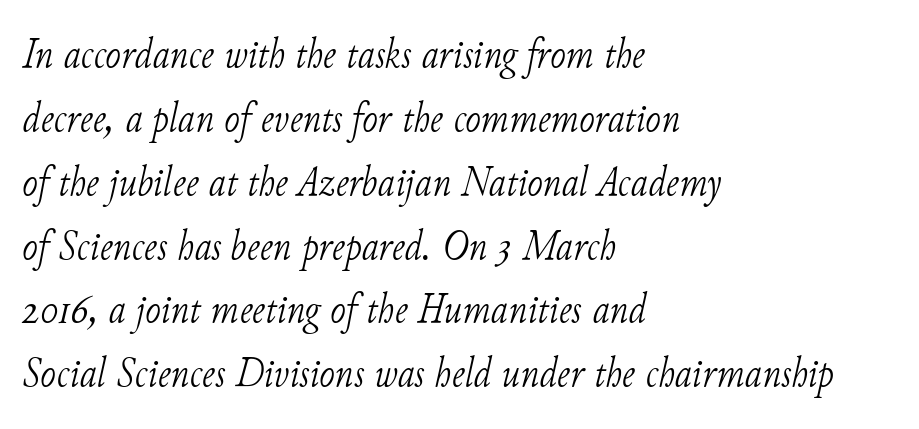
{"serif": "yes", "italic": "yes", "lean": "right", "slant_degrees": 11, "bold": "no", "weight": "light", "width": "normal", "stroke_contrast": "low", "x_height": "small", "monospaced": "no", "underline": "no", "align": "left", "line_spacing": "normal", "line_spacing_ratio": 1.52, "letter_spacing": "normal", "letter_spacing_em": 0.0, "glyph_px": 42}
